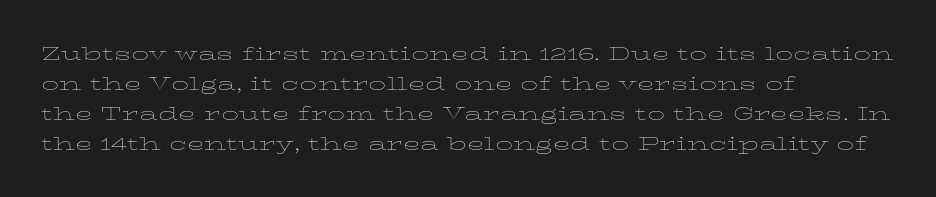
Q: Is the text bold? A: No.
Q: Is the text italic (slanted)? A: No, it is upright.
Q: Is the text underlined? A: No.
Q: How is the paragraph aligned? A: Left-aligned.
Q: Is the spacing between letters normal or unusually wide? A: Normal.
Q: Is the spacing between lines tight, normal or loose? A: Normal.
